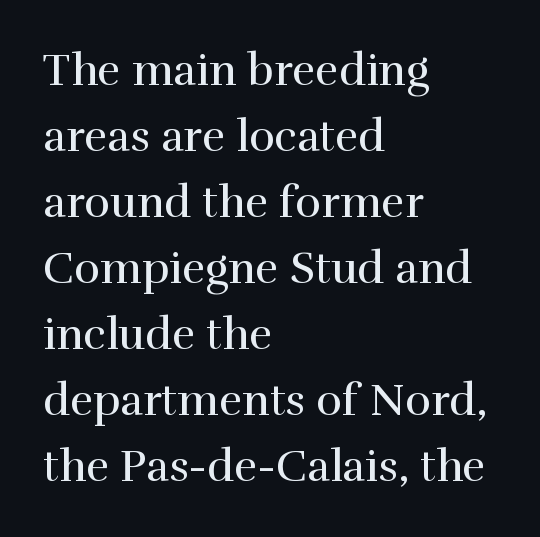
The foot of each line stays bare and open. Quick note: interline space is typical. The font is comparable to plain body text, perhaps lighter. Horizontal alignment here is leftward, the default for most running prose.
